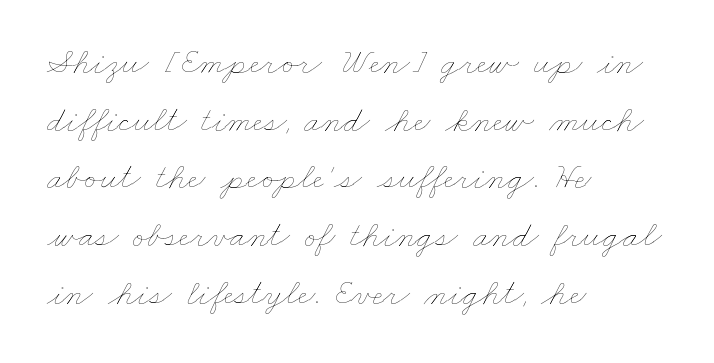
{"bold": "no", "weight": "thin", "width": "wide", "stroke_contrast": "low", "x_height": "small", "monospaced": "no", "underline": "no", "align": "left", "line_spacing": "normal", "line_spacing_ratio": 1.56, "letter_spacing": "normal", "letter_spacing_em": 0.0, "glyph_px": 37}
